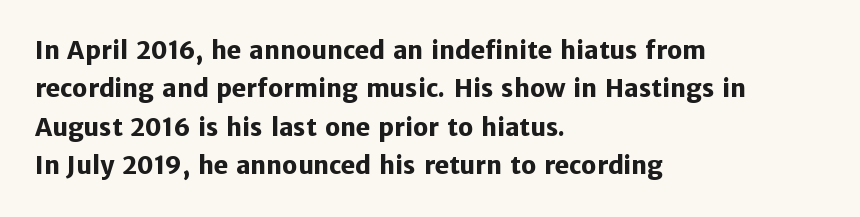
{"italic": "no", "bold": "yes", "underline": "no", "align": "left", "line_spacing": "normal", "line_spacing_ratio": 1.6, "letter_spacing": "normal", "letter_spacing_em": 0.0, "glyph_px": 24}
